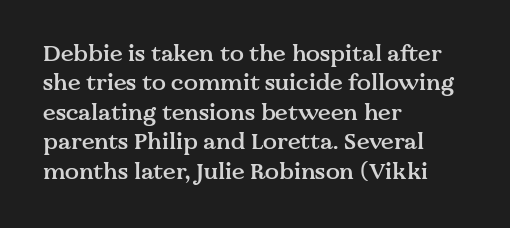
All the whitespace from short lines collects on the right. You could call the tracking neutral — neither tight nor loose. The axis of the letterforms is exactly vertical. Honestly, there is no underline to notice here at all.
